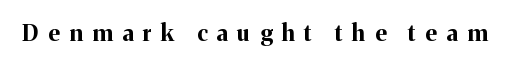
The image shows 23 px bold type, upright; set unusually wide letter spacing (+0.42 em), not underlined.
